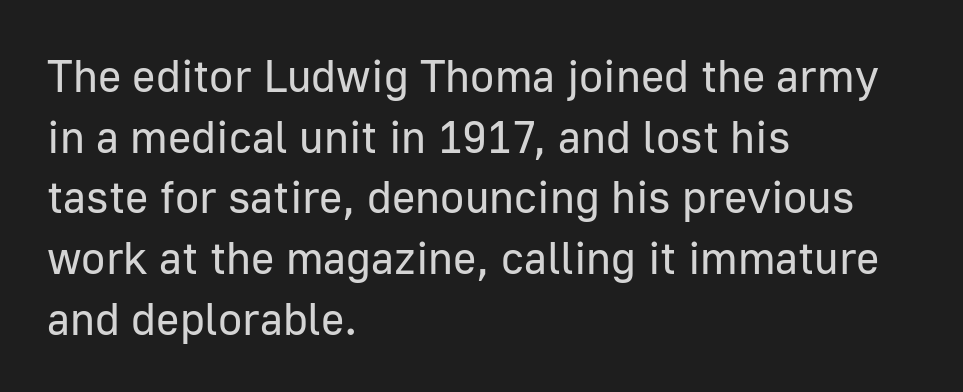
Q: Is the text bold? A: No.
Q: Is the text italic (slanted)? A: No, it is upright.
Q: Is the typeface a serif or a sans-serif typeface? A: Sans-serif.
Q: Is the text underlined? A: No.
Q: How is the paragraph aligned? A: Left-aligned.
Q: Is the spacing between letters normal or unusually wide? A: Normal.
Q: Is the spacing between lines tight, normal or loose? A: Normal.
Q: Width (condensed, normal, or wide)? A: Normal.
Q: Stroke contrast? A: Low.
Q: x-height? A: Medium.
Q: Monospaced? A: No.
